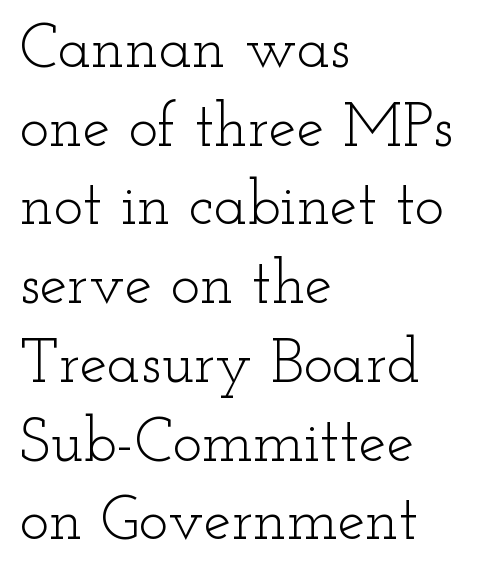
Q: Is the text bold? A: No.
Q: Is the text italic (slanted)? A: No, it is upright.
Q: Is the typeface a serif or a sans-serif typeface? A: Serif.
Q: Is the text underlined? A: No.
Q: How is the paragraph aligned? A: Left-aligned.
Q: Is the spacing between letters normal or unusually wide? A: Normal.
Q: Is the spacing between lines tight, normal or loose? A: Normal.
Q: Width (condensed, normal, or wide)? A: Wide.
Q: Stroke contrast? A: Low.
Q: x-height? A: Small.
Q: Monospaced? A: No.
